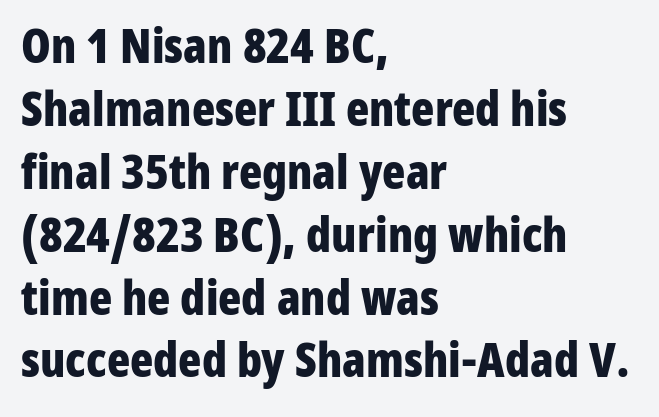
Q: Is the text bold? A: Yes.
Q: Is the text italic (slanted)? A: No, it is upright.
Q: Is the typeface a serif or a sans-serif typeface? A: Sans-serif.
Q: Is the text underlined? A: No.
Q: How is the paragraph aligned? A: Left-aligned.
Q: Is the spacing between letters normal or unusually wide? A: Normal.
Q: Is the spacing between lines tight, normal or loose? A: Normal.
Q: Width (condensed, normal, or wide)? A: Condensed.
Q: Stroke contrast? A: Low.
Q: x-height? A: Medium.
Q: Monospaced? A: No.
